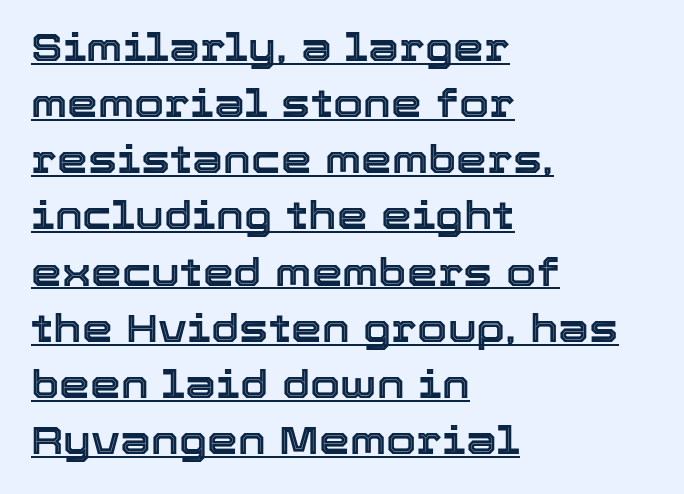
{"italic": "no", "width": "normal", "x_height": "medium", "monospaced": "no", "underline": "yes", "align": "left", "line_spacing": "normal", "line_spacing_ratio": 1.44, "letter_spacing": "normal", "letter_spacing_em": 0.0, "glyph_px": 39}
